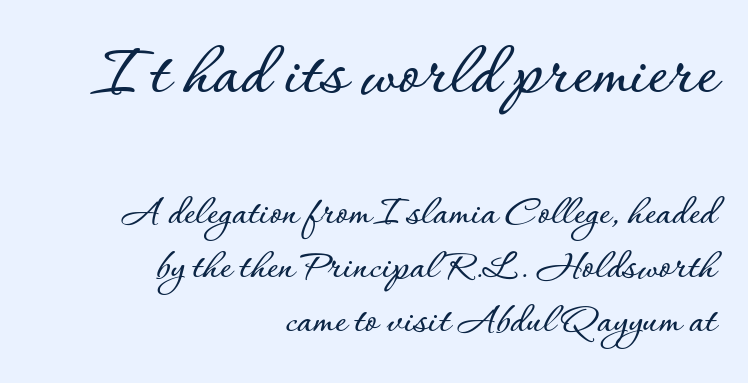
The image shows 76 px text type; set right-aligned, normal line spacing (1.26x), normal letter spacing, not underlined; the first (top) block is 1.77x larger; low stroke contrast and a small x-height.
